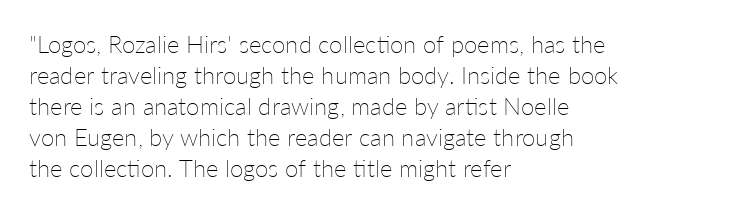
These lines keep a tight, regular rhythm from letter to letter. Notice how descenders clear the ascenders below comfortably — that's standard leading. These lines were composed using upright roman letters. One-word summary of the alignment: left. Nobody drew a line under any word here. The typesetting does not lean heavy: it is not bold.
